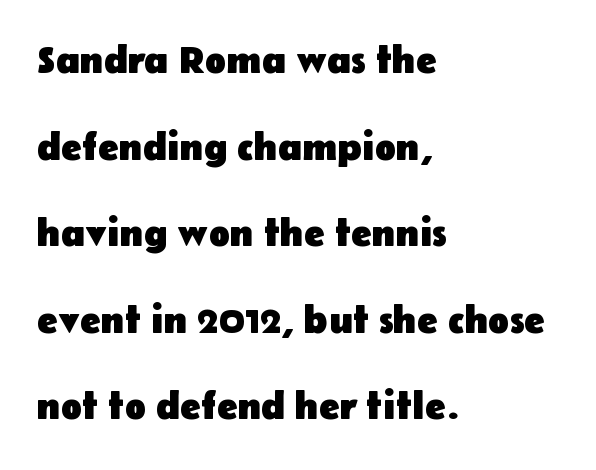
The image shows 39 px heavy sans-serif type, upright; set left-aligned, loose line spacing (2.22x), normal letter spacing, not underlined; low stroke contrast and a medium x-height.
